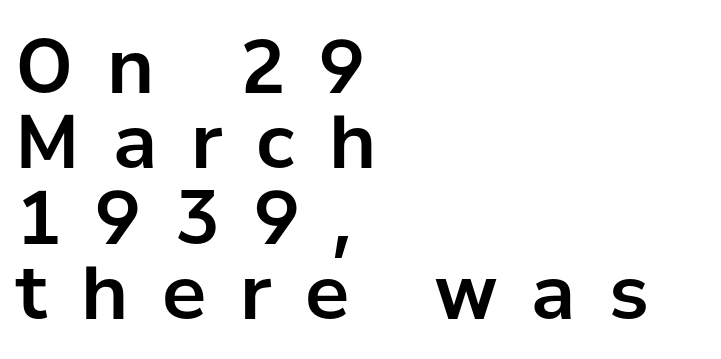
Q: Is the text italic (slanted)? A: No, it is upright.
Q: Is the typeface a serif or a sans-serif typeface? A: Sans-serif.
Q: Is the text underlined? A: No.
Q: How is the paragraph aligned? A: Left-aligned.
Q: Is the spacing between letters normal or unusually wide? A: Unusually wide.
Q: Is the spacing between lines tight, normal or loose? A: Tight.
Q: Width (condensed, normal, or wide)? A: Normal.
Q: Stroke contrast? A: Low.
Q: x-height? A: Medium.
Q: Monospaced? A: No.
